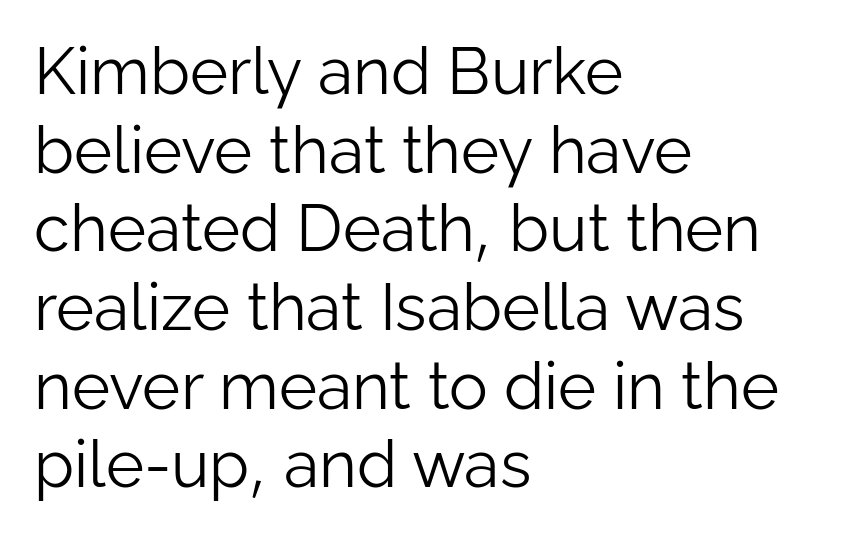
Q: Is the text bold? A: No.
Q: Is the text italic (slanted)? A: No, it is upright.
Q: Is the typeface a serif or a sans-serif typeface? A: Sans-serif.
Q: Is the text underlined? A: No.
Q: How is the paragraph aligned? A: Left-aligned.
Q: Is the spacing between letters normal or unusually wide? A: Normal.
Q: Width (condensed, normal, or wide)? A: Normal.
Q: Stroke contrast? A: Low.
Q: x-height? A: Medium.
Q: Monospaced? A: No.
